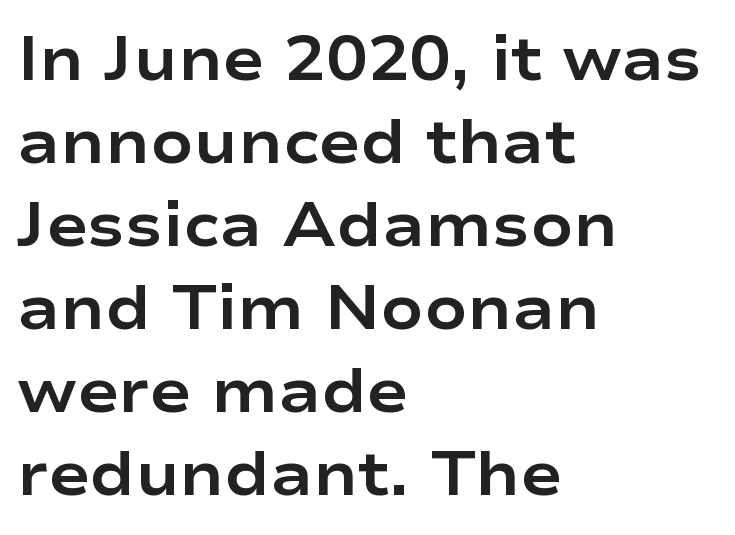
Q: Is the text bold? A: Yes.
Q: Is the text italic (slanted)? A: No, it is upright.
Q: Is the typeface a serif or a sans-serif typeface? A: Sans-serif.
Q: Is the text underlined? A: No.
Q: How is the paragraph aligned? A: Left-aligned.
Q: Is the spacing between letters normal or unusually wide? A: Normal.
Q: Is the spacing between lines tight, normal or loose? A: Normal.
Q: Width (condensed, normal, or wide)? A: Wide.
Q: Stroke contrast? A: Low.
Q: x-height? A: Medium.
Q: Monospaced? A: No.
